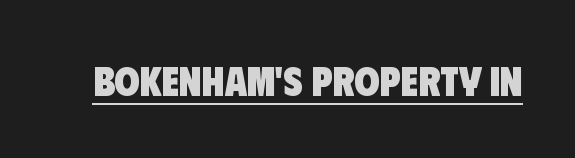
Q: Is the text bold? A: Yes.
Q: Is the typeface a serif or a sans-serif typeface? A: Sans-serif.
Q: Is the text underlined? A: Yes.
Q: Is the spacing between letters normal or unusually wide? A: Normal.
Q: Width (condensed, normal, or wide)? A: Condensed.
Q: Stroke contrast? A: Low.
Q: x-height? A: Large.
Q: Monospaced? A: No.
